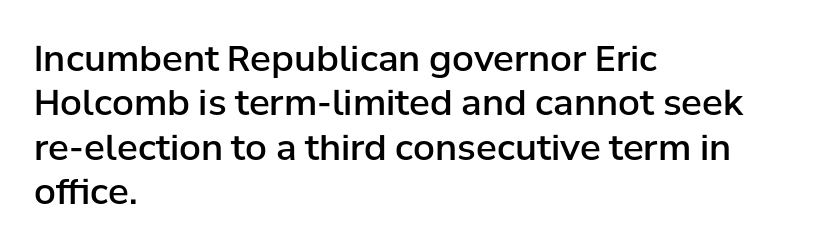
In CSS terms this would be text-align: left. The passage shown is semibold, sitting just below true bold. The typeface chosen for these lines omits serifs. Glance below the letters and you will spot only blank space.
